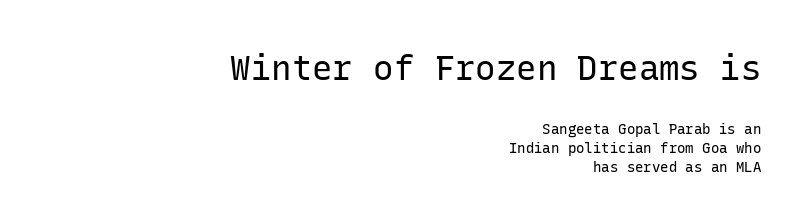
The image shows 34 px regular-weight sans-serif type, upright, monospaced; set right-aligned, normal line spacing (1.35x), normal letter spacing, not underlined; the first (top) block is 2.43x larger; low stroke contrast and a medium x-height.
